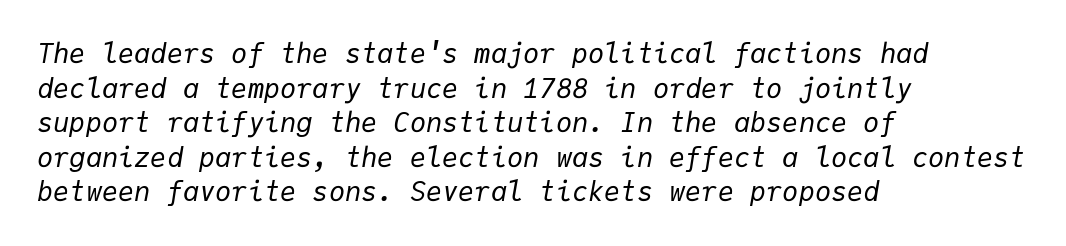
Q: Is the text bold? A: No.
Q: Is the text italic (slanted)? A: Yes, it leans right by about 9 degrees.
Q: Is the text underlined? A: No.
Q: How is the paragraph aligned? A: Left-aligned.
Q: Is the spacing between letters normal or unusually wide? A: Normal.
Q: Is the spacing between lines tight, normal or loose? A: Normal.
